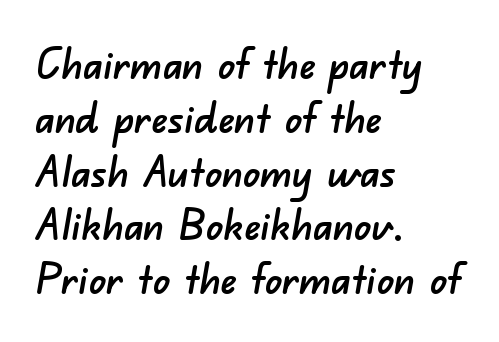
{"serif": "no", "width": "normal", "stroke_contrast": "low", "x_height": "small", "monospaced": "no", "underline": "no", "align": "left", "line_spacing": "normal", "line_spacing_ratio": 1.28, "letter_spacing": "normal", "letter_spacing_em": 0.0, "glyph_px": 42}
